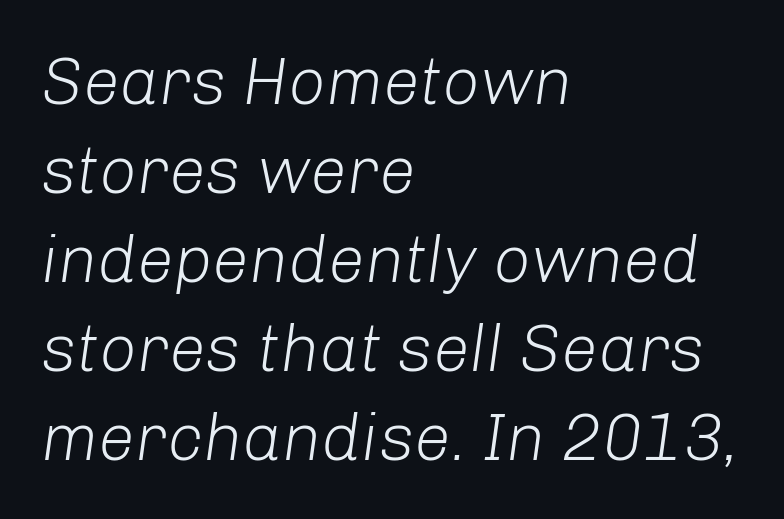
The image shows 66 px light type, italic (leaning right); set left-aligned, normal line spacing (1.35x), normal letter spacing, not underlined; low stroke contrast and a medium x-height.
